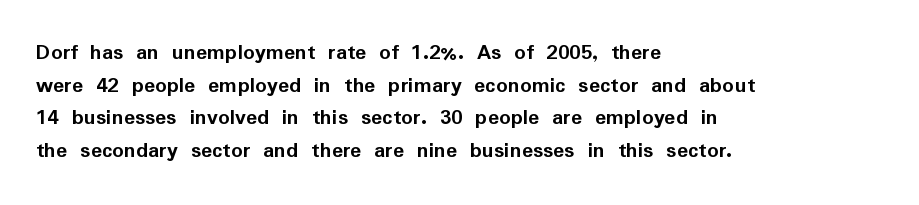
{"italic": "no", "bold": "yes", "underline": "no", "align": "left", "line_spacing": "normal", "line_spacing_ratio": 1.42, "letter_spacing": "normal", "letter_spacing_em": 0.0, "glyph_px": 23}
